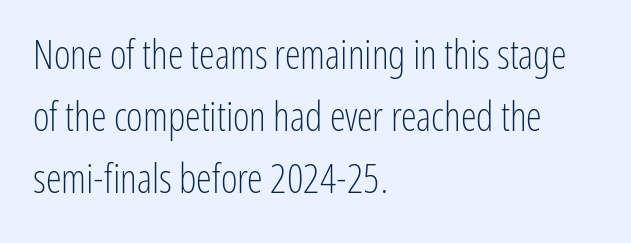
Q: Is the text bold? A: No.
Q: Is the text italic (slanted)? A: No, it is upright.
Q: Is the typeface a serif or a sans-serif typeface? A: Sans-serif.
Q: Is the text underlined? A: No.
Q: How is the paragraph aligned? A: Left-aligned.
Q: Is the spacing between letters normal or unusually wide? A: Normal.
Q: Is the spacing between lines tight, normal or loose? A: Normal.
Q: Width (condensed, normal, or wide)? A: Condensed.
Q: Stroke contrast? A: Low.
Q: x-height? A: Medium.
Q: Monospaced? A: No.
